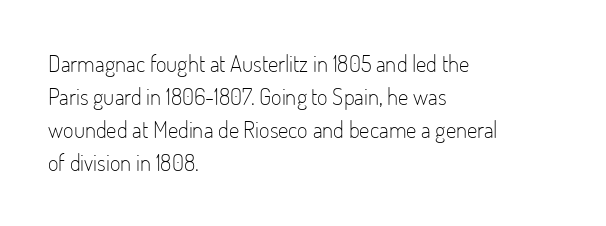
{"italic": "no", "bold": "no", "underline": "no", "align": "left", "line_spacing": "normal", "line_spacing_ratio": 1.44, "letter_spacing": "normal", "letter_spacing_em": 0.0, "glyph_px": 23}
